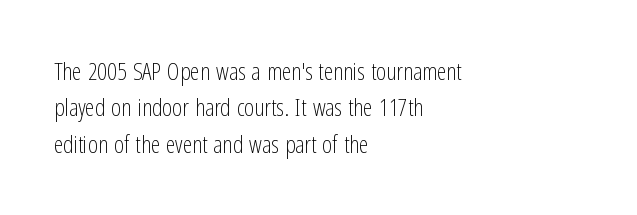
Q: Is the text bold? A: No.
Q: Is the text italic (slanted)? A: No, it is upright.
Q: Is the text underlined? A: No.
Q: How is the paragraph aligned? A: Left-aligned.
Q: Is the spacing between letters normal or unusually wide? A: Normal.
Q: Is the spacing between lines tight, normal or loose? A: Normal.
